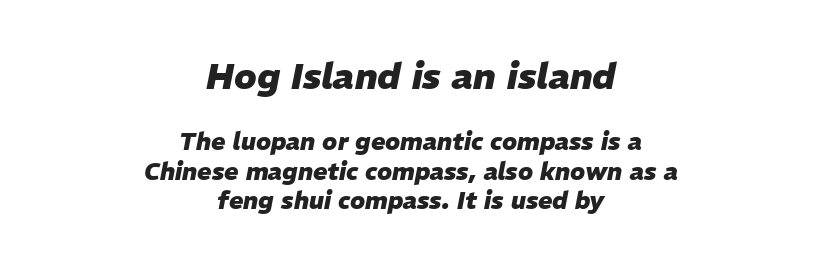
The image shows 36 px heavy type, italic (leaning right); set centered, line spacing 1.23x, normal letter spacing, not underlined; the first (top) block is 1.5x larger; low stroke contrast and a medium x-height.
